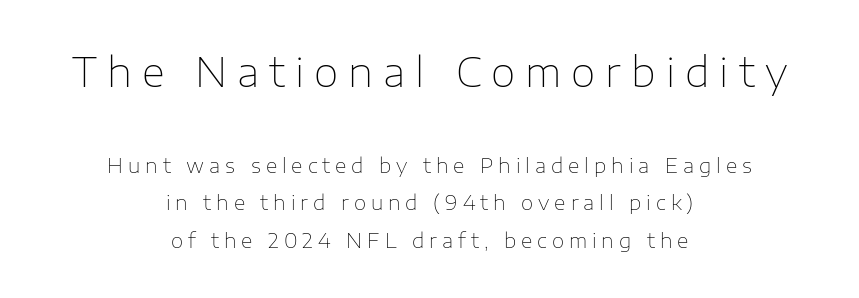
{"serif": "no", "italic": "no", "bold": "no", "weight": "thin", "width": "normal", "stroke_contrast": "low", "x_height": "medium", "monospaced": "no", "underline": "no", "align": "center", "line_spacing_ratio": 1.87, "letter_spacing": "wide", "letter_spacing_em": 0.25, "larger_block": "first", "size_ratio": 2.0, "glyph_px": 40}
